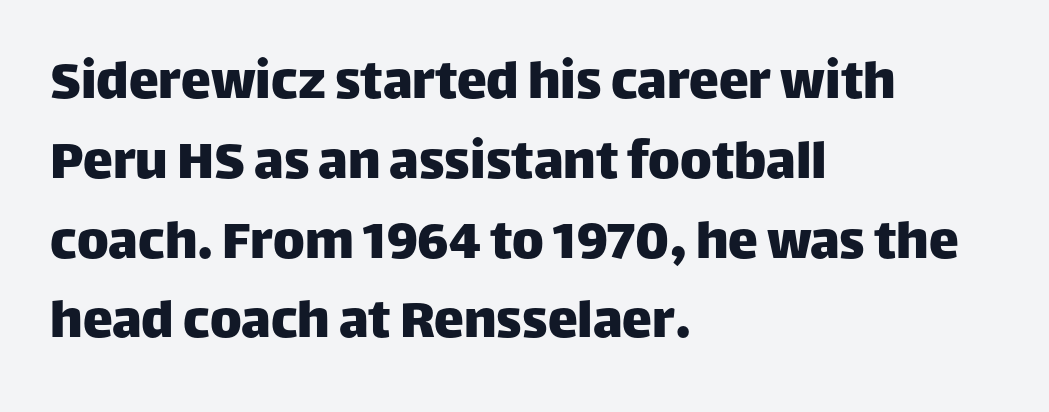
Q: Is the text italic (slanted)? A: No, it is upright.
Q: Is the typeface a serif or a sans-serif typeface? A: Sans-serif.
Q: Is the text underlined? A: No.
Q: How is the paragraph aligned? A: Left-aligned.
Q: Is the spacing between letters normal or unusually wide? A: Normal.
Q: Is the spacing between lines tight, normal or loose? A: Normal.
Q: Width (condensed, normal, or wide)? A: Normal.
Q: Stroke contrast? A: Low.
Q: x-height? A: Large.
Q: Monospaced? A: No.
